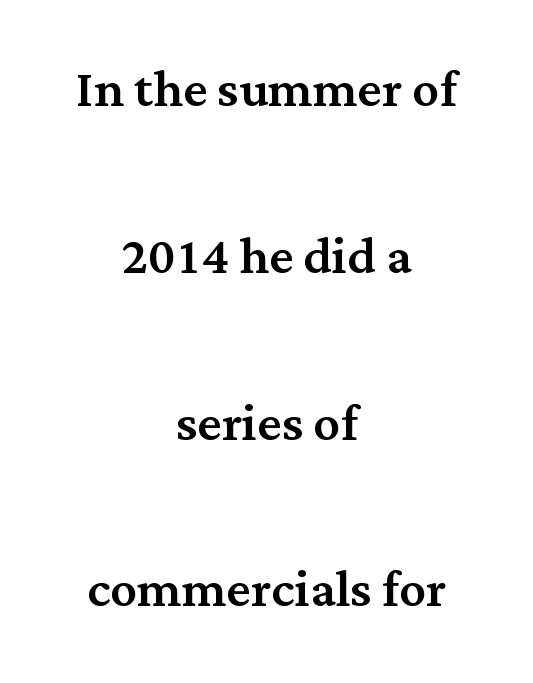
The lettering stays uniformly vertical, giving the passage a roman look. These lines stand farther apart than default settings would place them. You could not count columns in this text — the font is proportionally spaced. Rule under the text: the space is simply empty. Spacing between characters is what you'd get straight out of the box.
